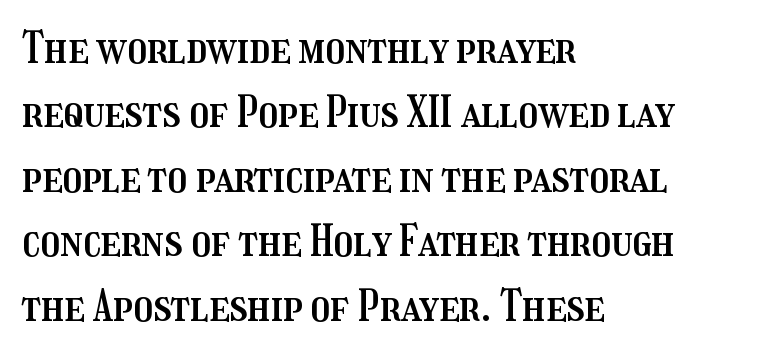
Q: Is the text italic (slanted)? A: No, it is upright.
Q: Is the text underlined? A: No.
Q: How is the paragraph aligned? A: Left-aligned.
Q: Is the spacing between letters normal or unusually wide? A: Normal.
Q: Is the spacing between lines tight, normal or loose? A: Normal.
Q: Width (condensed, normal, or wide)? A: Condensed.
Q: Stroke contrast? A: Medium.
Q: x-height? A: Medium.
Q: Monospaced? A: No.
